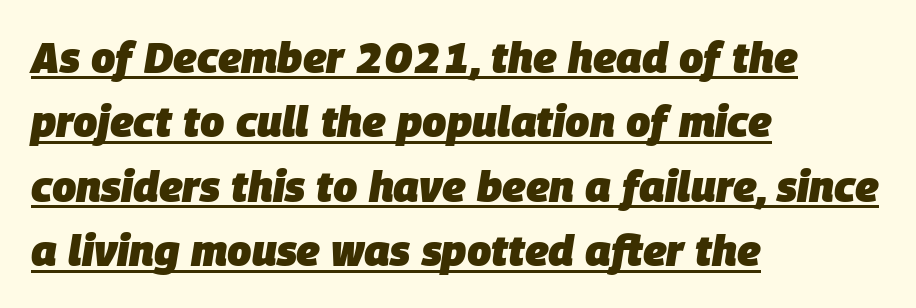
Notice how a bar underscores the lettering throughout. Visually the block forms a straight wall on the left and a jagged coastline on the right. Emphasis by weight is at full strength: bold. Note the varied advance widths — an 'i' is clearly narrower than an 'm'.
